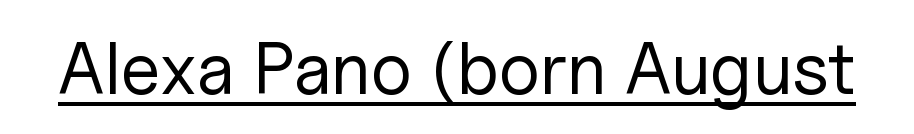
The image shows 73 px regular-weight sans-serif type, upright; set normal letter spacing, underlined; low stroke contrast and a medium x-height.
